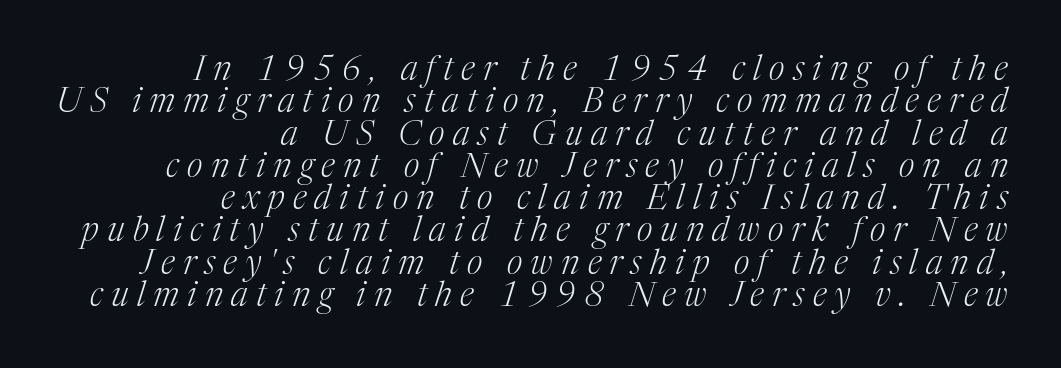
The specimen reads as italic at a glance. The passage shown is typeset with a serif family. What stands out about the letter spacing? Its width — letters are far apart. The line-height multiplier appears low, near solid setting. Check under the words: just untouched page. Is the stroke heavy? The answer is a plain regular-or-lighter.
